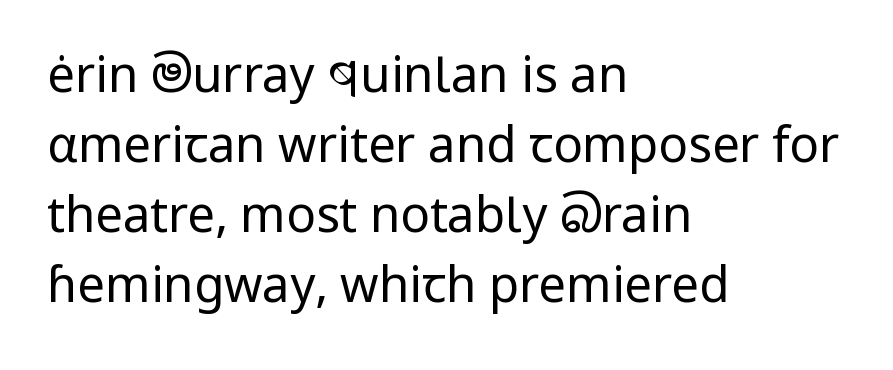
This block has exactly the height ordinary leading produces. The lettering holds an erect, upright posture throughout. The cut favours lightness, reaching ordinary text weight at its darkest. Each line starts at the same left margin while the right side varies. This sample has the flowing, uneven cadence of proportional lettering.
